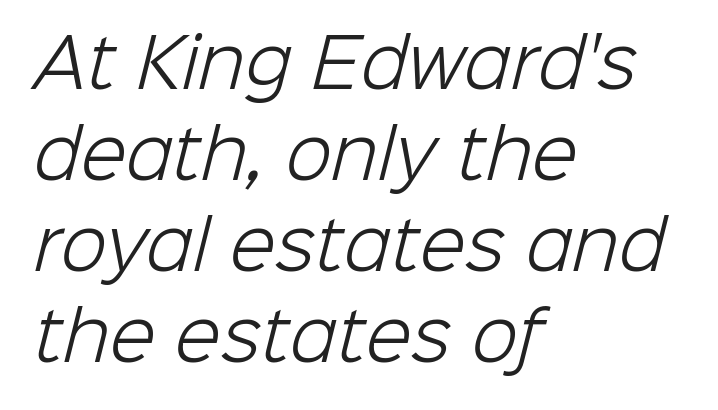
{"serif": "no", "bold": "no", "weight": "light", "width": "normal", "stroke_contrast": "low", "x_height": "medium", "monospaced": "no", "underline": "no", "align": "left", "line_spacing": "normal", "line_spacing_ratio": 1.36, "letter_spacing": "normal", "letter_spacing_em": 0.0, "glyph_px": 67}
